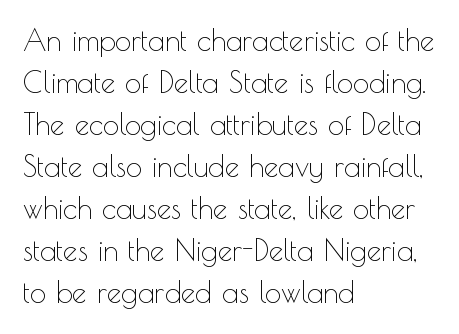
The image shows 29 px thin sans-serif type, upright; set left-aligned, normal line spacing (1.45x), normal letter spacing, not underlined; a small x-height.
